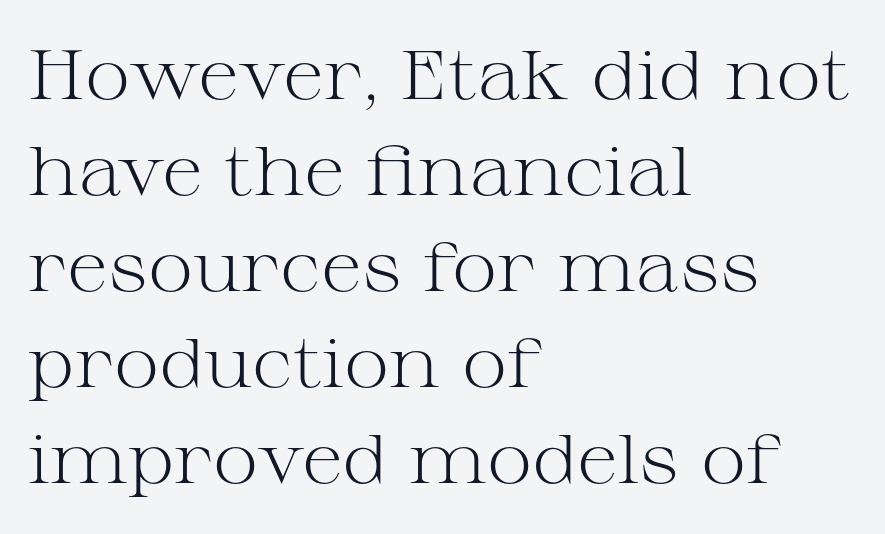
Q: Is the text bold? A: No.
Q: Is the text italic (slanted)? A: No, it is upright.
Q: Is the typeface a serif or a sans-serif typeface? A: Serif.
Q: Is the text underlined? A: No.
Q: How is the paragraph aligned? A: Left-aligned.
Q: Is the spacing between letters normal or unusually wide? A: Normal.
Q: Is the spacing between lines tight, normal or loose? A: Normal.
Q: Width (condensed, normal, or wide)? A: Wide.
Q: Stroke contrast? A: Medium.
Q: x-height? A: Medium.
Q: Monospaced? A: No.
